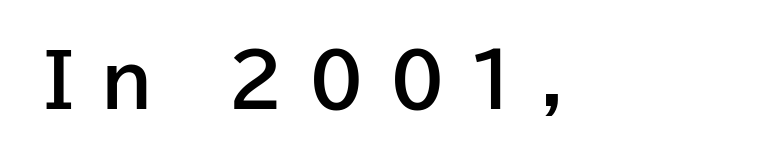
{"serif": "no", "italic": "no", "bold": "yes", "weight": "bold", "width": "normal", "stroke_contrast": "low", "x_height": "medium", "monospaced": "no", "underline": "no", "letter_spacing": "wide", "letter_spacing_em": 0.36, "glyph_px": 72}
